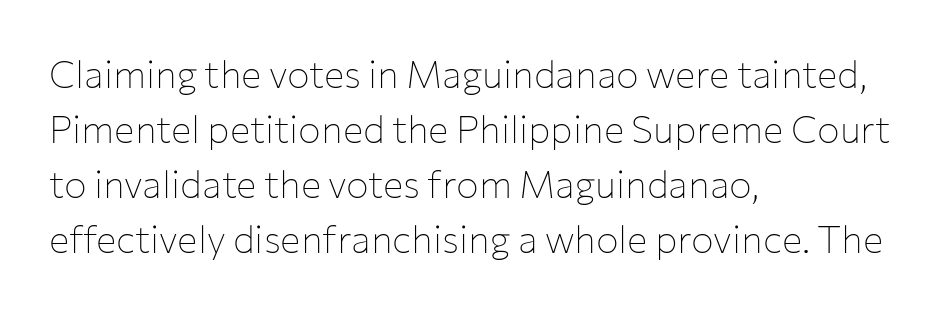
The image shows 38 px thin sans-serif type, upright; set left-aligned, normal line spacing (1.45x), normal letter spacing, not underlined; low stroke contrast and a medium x-height.
